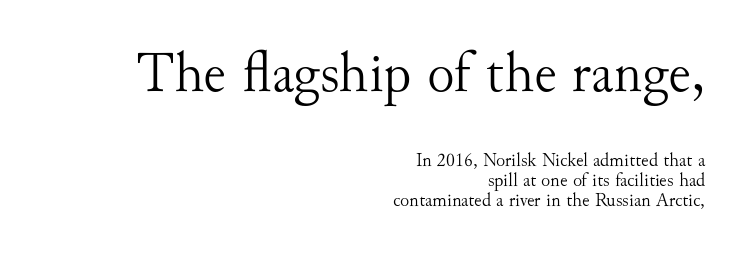
The image shows 57 px light serif type, upright; set right-aligned, tight line spacing (1.05x), normal letter spacing, not underlined; the first (top) block is 3.0x larger; medium stroke contrast and a small x-height.
